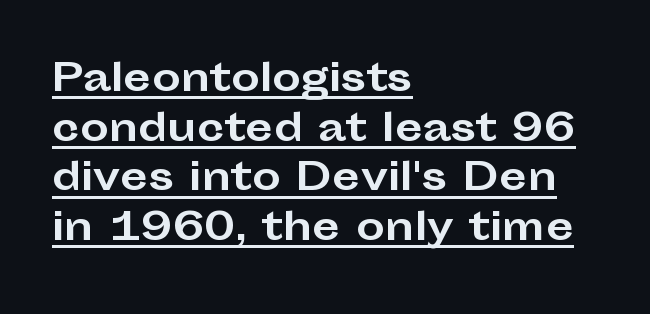
The image shows 36 px bold, wide sans-serif type, upright; set left-aligned, normal line spacing (1.38x), normal letter spacing, underlined; low stroke contrast and a medium x-height.
